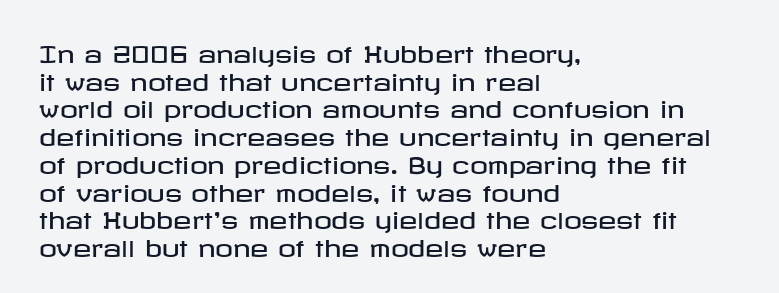
The image shows 22 px text type, upright; set left-aligned, normal line spacing (1.26x), normal letter spacing, not underlined.
